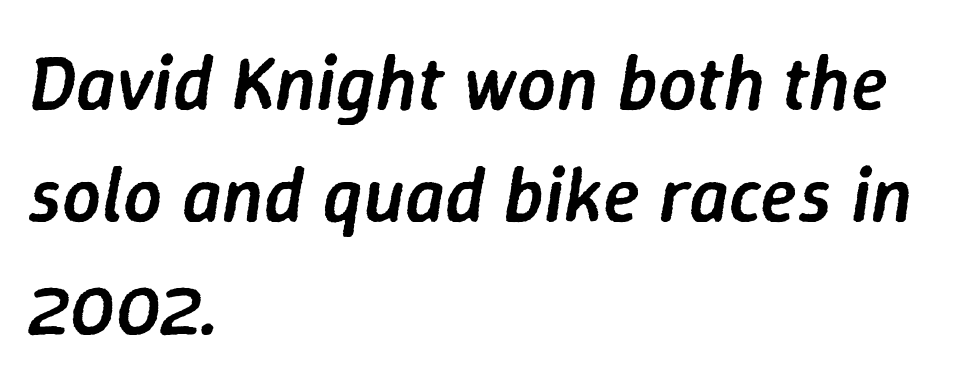
The face used here is a semibold: visibly heavier than regular, lighter than bold. No word sits above an underline. The letters advance in unequal steps, a hallmark of proportional type. Does the lettering tilt? It does — this is italic. These lines are set flush left with a ragged right edge.
